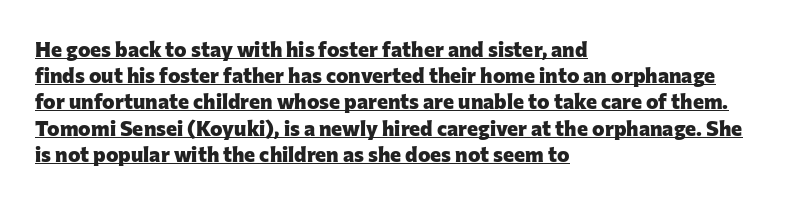
Thick stems and heavy bowls — unmistakably bold. This is the regular roman posture of the typeface. Every row of glyphs begins at an identical x-position on the left. In terms of leading, this rendering sits right in the middle.
